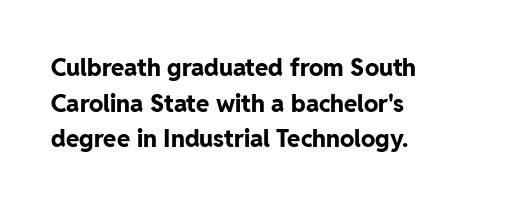
Q: Is the text bold? A: Yes.
Q: Is the text italic (slanted)? A: No, it is upright.
Q: Is the text underlined? A: No.
Q: How is the paragraph aligned? A: Left-aligned.
Q: Is the spacing between letters normal or unusually wide? A: Normal.
Q: Is the spacing between lines tight, normal or loose? A: Normal.
